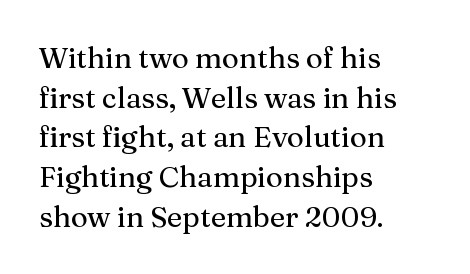
Baseline-to-baseline distance is the conventional proportion of letter height. Plain, unruled lines of type. Spacing verdict: proportional, widths tailored to each character. Every row of glyphs begins at an identical x-position on the left. No extra tracking has been applied to these lines. What kind of face is this? One with serifs.
